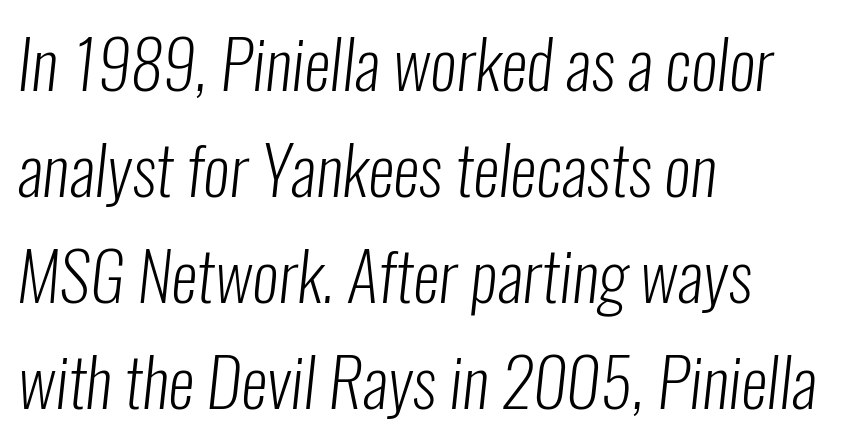
The image shows 67 px light, condensed sans-serif type; set left-aligned, normal line spacing (1.58x), normal letter spacing, not underlined; low stroke contrast and a medium x-height.
